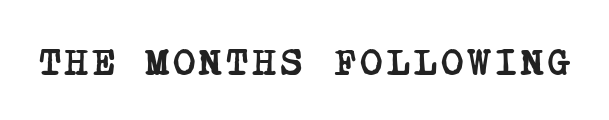
{"serif": "yes", "bold": "yes", "weight": "semibold", "width": "condensed", "stroke_contrast": "low", "x_height": "large", "underline": "no", "glyph_px": 38}
